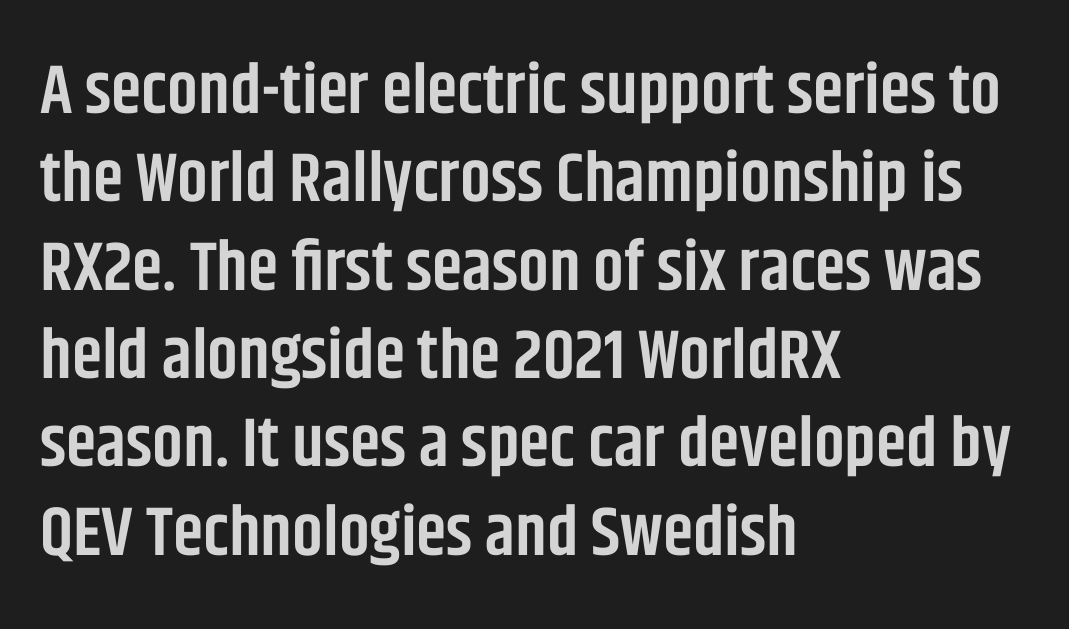
Every row of glyphs begins at an identical x-position on the left. These lines sit exactly where default settings would place them. Looks like regular typesetting: each glyph gets only the width it needs. Is there any slant? The stems are plumb. Caption: semibold face, moderately heavy strokes.
